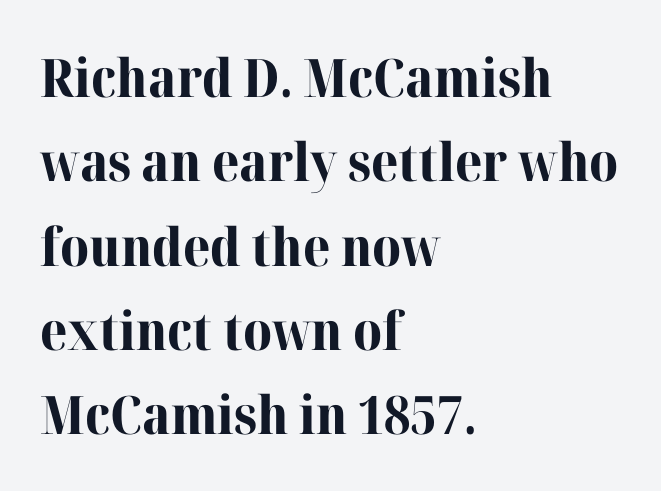
The letters advance in unequal steps, a hallmark of proportional type. The type sits square on the baseline with zero lean. The ragged edge is on the right, which tells us the setting is flush left. Honestly, there is no underline to notice here at all. Each word holds together tightly as a unit, with standard inter-letter gaps. Small tapered or slab feet sit at the stroke ends, so this counts as serif.
